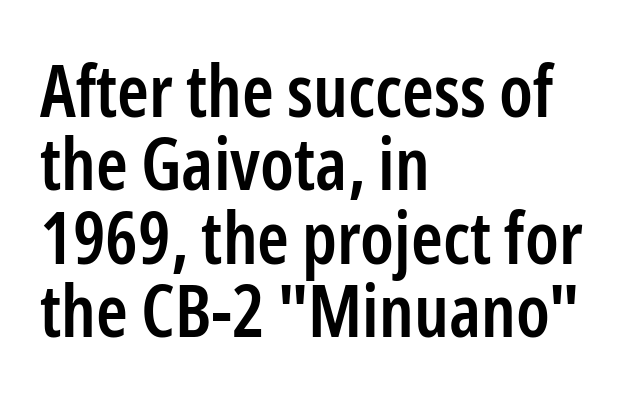
Q: Is the text bold? A: Semi-bold.
Q: Is the text italic (slanted)? A: No, it is upright.
Q: Is the typeface a serif or a sans-serif typeface? A: Sans-serif.
Q: Is the text underlined? A: No.
Q: How is the paragraph aligned? A: Left-aligned.
Q: Is the spacing between letters normal or unusually wide? A: Normal.
Q: Is the spacing between lines tight, normal or loose? A: Tight.
Q: Width (condensed, normal, or wide)? A: Condensed.
Q: Stroke contrast? A: Low.
Q: x-height? A: Medium.
Q: Monospaced? A: No.
